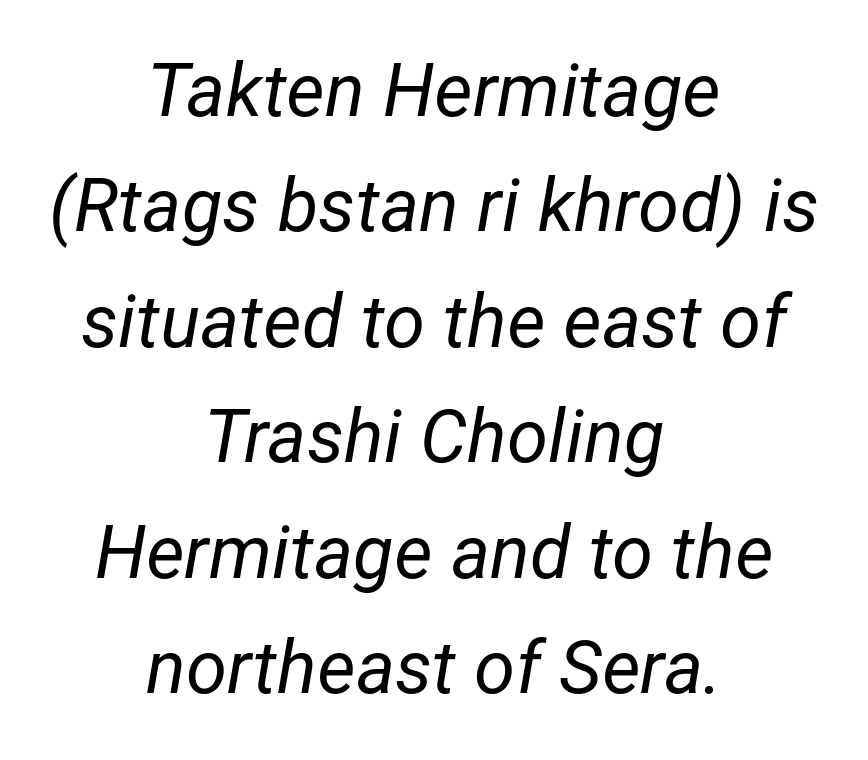
{"italic": "yes", "lean": "right", "slant_degrees": 12, "bold": "no", "weight": "regular", "width": "normal", "stroke_contrast": "low", "x_height": "medium", "monospaced": "no", "underline": "no", "align": "center", "line_spacing": "normal", "line_spacing_ratio": 1.56, "letter_spacing": "normal", "letter_spacing_em": 0.0, "glyph_px": 74}
